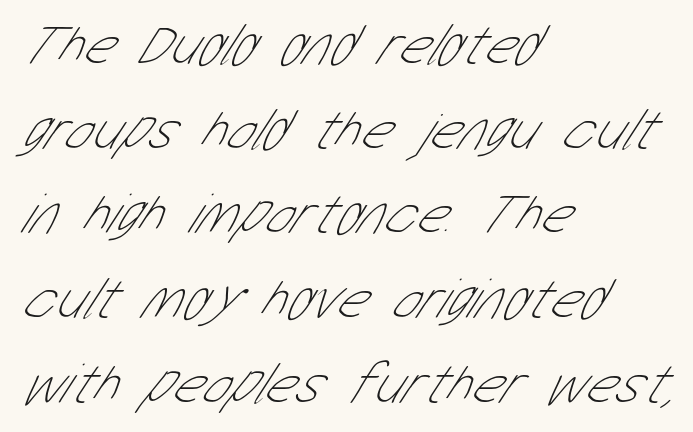
{"serif": "no", "bold": "no", "weight": "thin", "width": "condensed", "stroke_contrast": "low", "x_height": "medium", "monospaced": "no", "underline": "no", "align": "left", "line_spacing": "normal", "line_spacing_ratio": 1.46, "letter_spacing": "normal", "letter_spacing_em": 0.0, "glyph_px": 58}
